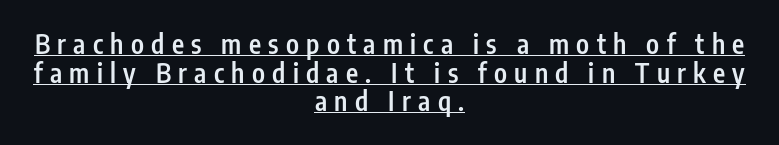
Q: Is the text bold? A: Semi-bold.
Q: Is the text italic (slanted)? A: No, it is upright.
Q: Is the text underlined? A: Yes.
Q: How is the paragraph aligned? A: Centered.
Q: Is the spacing between letters normal or unusually wide? A: Unusually wide.
Q: Is the spacing between lines tight, normal or loose? A: Tight.
